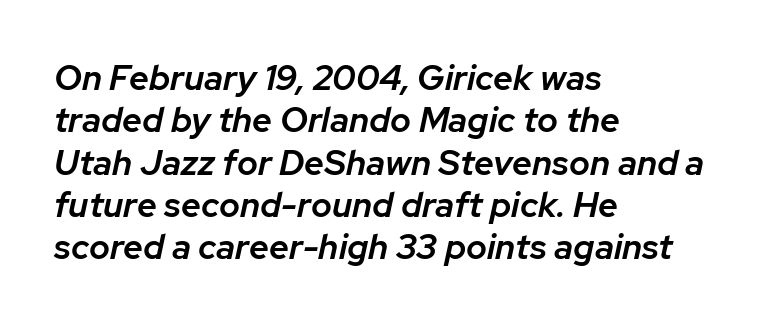
The image shows 35 px semibold type, italic (leaning right); set left-aligned, line spacing 1.21x, normal letter spacing, not underlined; low stroke contrast and a medium x-height.
